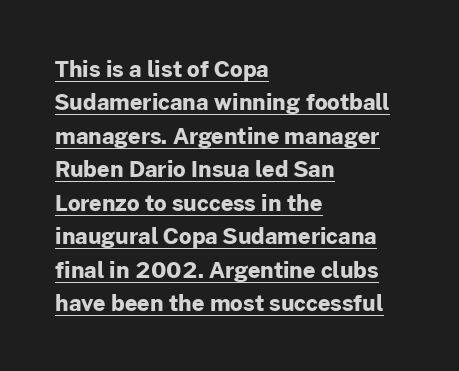
Q: Is the text bold? A: Yes.
Q: Is the text italic (slanted)? A: No, it is upright.
Q: Is the text underlined? A: Yes.
Q: How is the paragraph aligned? A: Left-aligned.
Q: Is the spacing between letters normal or unusually wide? A: Normal.
Q: Is the spacing between lines tight, normal or loose? A: Normal.
